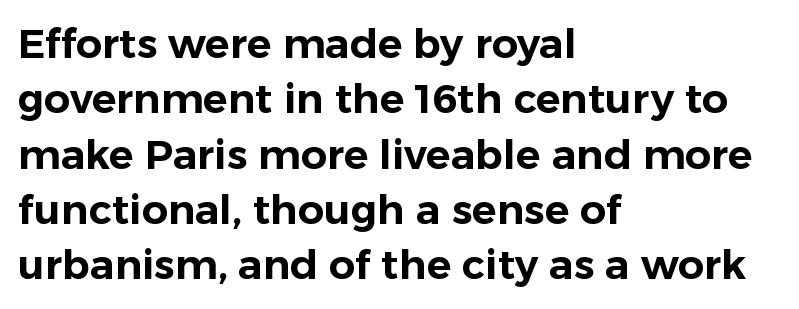
Q: Is the text italic (slanted)? A: No, it is upright.
Q: Is the typeface a serif or a sans-serif typeface? A: Sans-serif.
Q: Is the text underlined? A: No.
Q: How is the paragraph aligned? A: Left-aligned.
Q: Is the spacing between letters normal or unusually wide? A: Normal.
Q: Is the spacing between lines tight, normal or loose? A: Normal.
Q: Width (condensed, normal, or wide)? A: Normal.
Q: Stroke contrast? A: Low.
Q: x-height? A: Medium.
Q: Monospaced? A: No.
